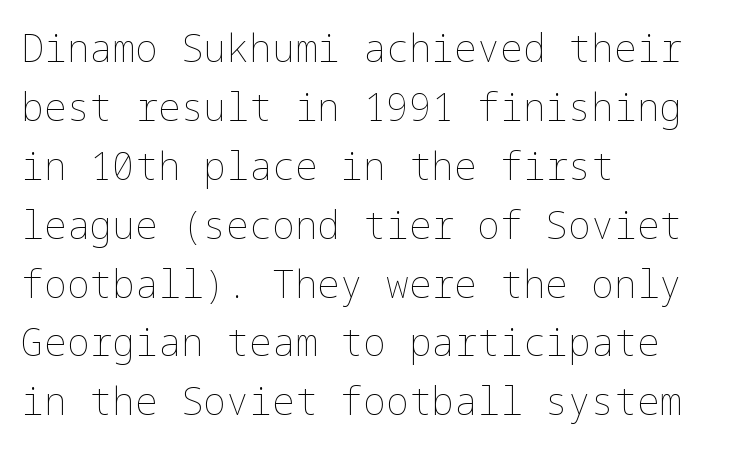
Q: Is the text bold? A: No.
Q: Is the text italic (slanted)? A: No, it is upright.
Q: Is the text underlined? A: No.
Q: How is the paragraph aligned? A: Left-aligned.
Q: Is the spacing between letters normal or unusually wide? A: Normal.
Q: Is the spacing between lines tight, normal or loose? A: Normal.
Q: Width (condensed, normal, or wide)? A: Normal.
Q: Stroke contrast? A: Low.
Q: x-height? A: Medium.
